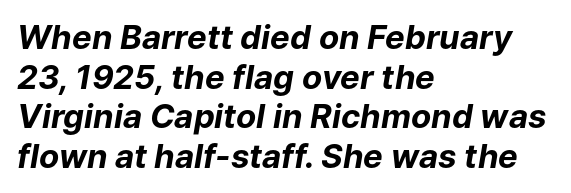
{"italic": "yes", "lean": "right", "slant_degrees": 9, "bold": "yes", "weight": "bold", "width": "normal", "stroke_contrast": "low", "x_height": "medium", "monospaced": "no", "underline": "no", "align": "left", "line_spacing_ratio": 1.2, "letter_spacing": "normal", "letter_spacing_em": 0.0, "glyph_px": 33}
